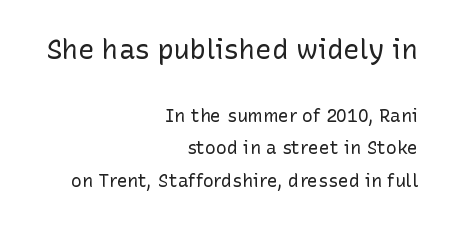
The image shows 27 px text type, upright; set right-aligned, line spacing 1.82x, normal letter spacing, not underlined; the first (top) block is 1.5x larger.
